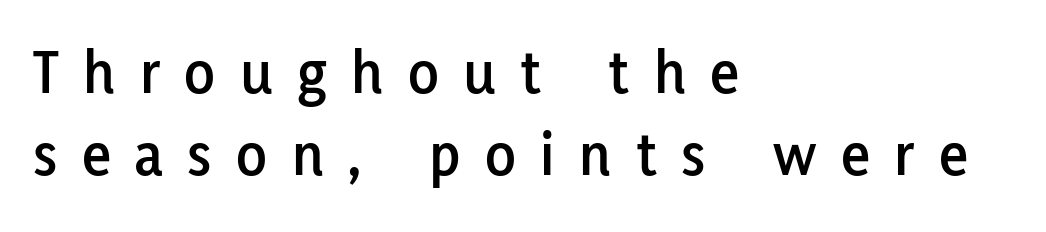
Q: Is the text italic (slanted)? A: No, it is upright.
Q: Is the typeface a serif or a sans-serif typeface? A: Sans-serif.
Q: Is the text underlined? A: No.
Q: How is the paragraph aligned? A: Left-aligned.
Q: Is the spacing between letters normal or unusually wide? A: Unusually wide.
Q: Is the spacing between lines tight, normal or loose? A: Normal.
Q: Width (condensed, normal, or wide)? A: Normal.
Q: Stroke contrast? A: Low.
Q: x-height? A: Medium.
Q: Monospaced? A: No.
